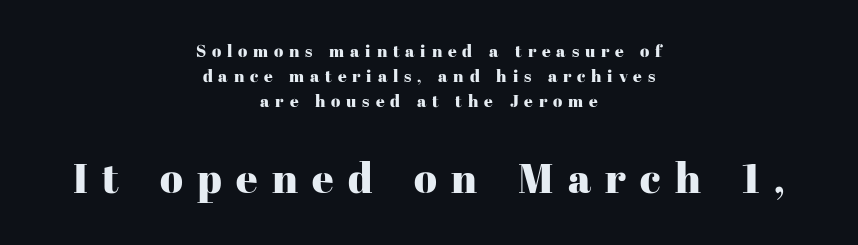
{"serif": "yes", "italic": "no", "width": "normal", "stroke_contrast": "high", "x_height": "medium", "monospaced": "no", "underline": "no", "align": "center", "line_spacing": "normal", "line_spacing_ratio": 1.46, "letter_spacing": "wide", "letter_spacing_em": 0.34, "larger_block": "second", "size_ratio": 2.47, "glyph_px": 42}
